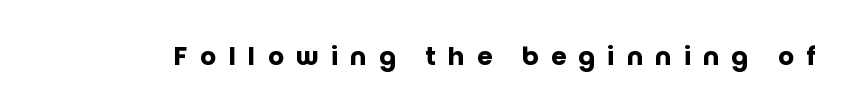
{"italic": "no", "bold": "yes", "underline": "no", "letter_spacing": "wide", "letter_spacing_em": 0.49, "glyph_px": 25}
